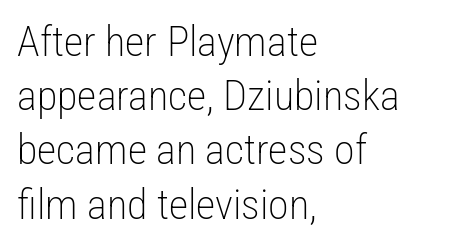
The image shows 42 px light, condensed sans-serif type, upright; set left-aligned, normal line spacing (1.29x), normal letter spacing, not underlined; low stroke contrast and a medium x-height.
